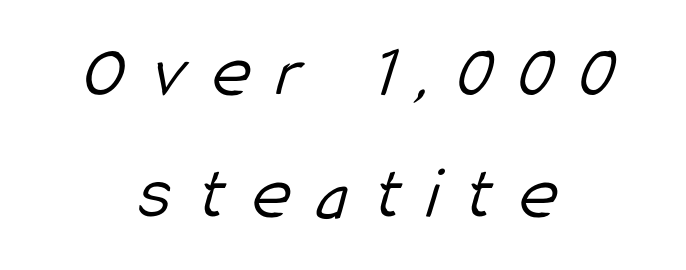
If you measured baseline to baseline, you'd find a middling distance. Horizontally, the lines are justified to the midpoint only. The horizontal fit of the characters is loose and conspicuously gappy. Looks like regular typesetting: each glyph gets only the width it needs. The specimen omits any rule beneath the text block's lines.
